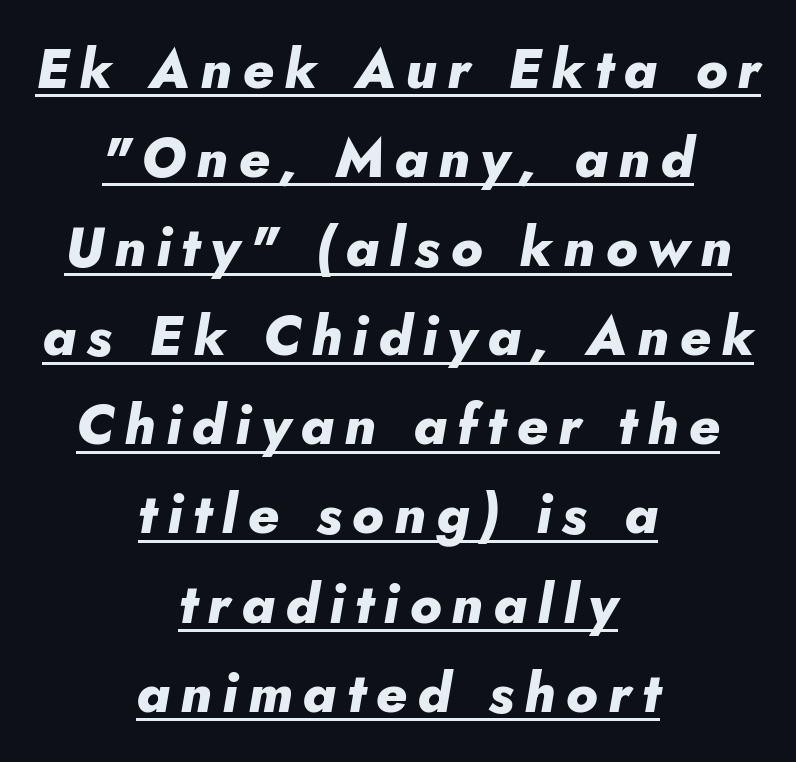
This sample has the flowing, uneven cadence of proportional lettering. Every character sits at an angle, as italics do. These lines are centered, leaving both edges ragged. A full-strength bold gives these letters their thick strokes.
